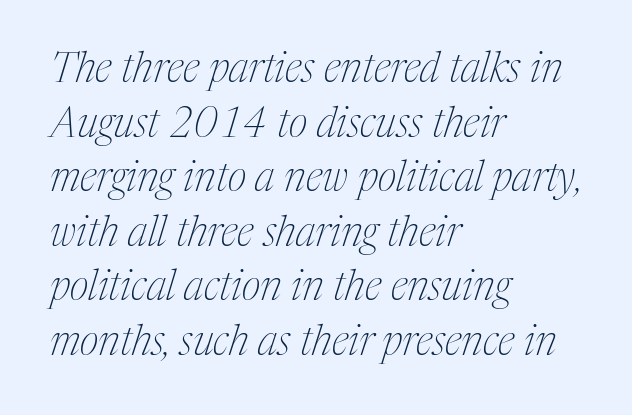
The image shows 41 px thin, condensed serif type, italic (leaning right); set left-aligned, normal line spacing (1.33x), normal letter spacing, not underlined; medium stroke contrast and a medium x-height.
